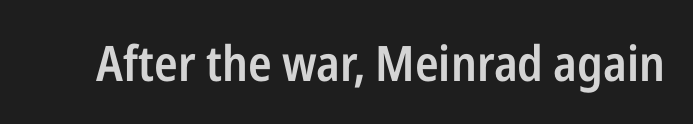
{"serif": "no", "italic": "no", "bold": "semi", "weight": "semibold", "width": "condensed", "stroke_contrast": "low", "x_height": "medium", "monospaced": "no", "underline": "no", "letter_spacing": "normal", "letter_spacing_em": 0.0, "glyph_px": 49}
